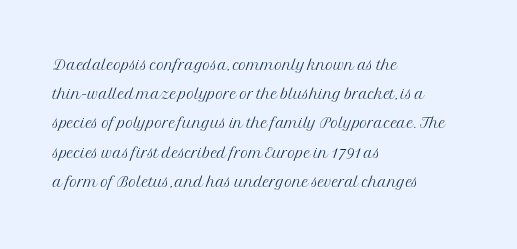
Q: Is the text bold? A: No.
Q: Is the text italic (slanted)? A: Yes.
Q: Is the text underlined? A: No.
Q: How is the paragraph aligned? A: Left-aligned.
Q: Is the spacing between letters normal or unusually wide? A: Normal.
Q: Is the spacing between lines tight, normal or loose? A: Normal.
